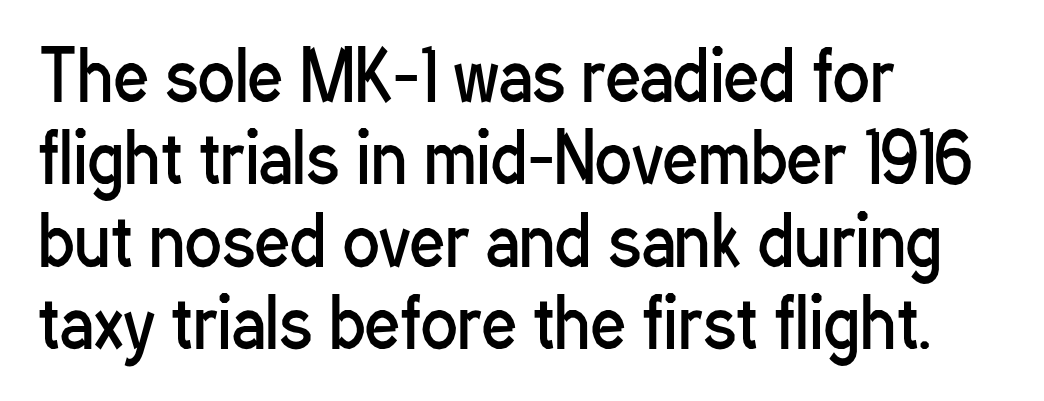
The image shows 68 px regular-weight, condensed sans-serif type, upright; set left-aligned, line spacing 1.21x, normal letter spacing, not underlined; low stroke contrast and a medium x-height.
